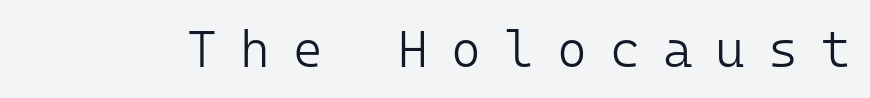
The image shows 51 px light sans-serif type, upright, monospaced; set unusually wide letter spacing (+0.45 em), not underlined; low stroke contrast and a medium x-height.
